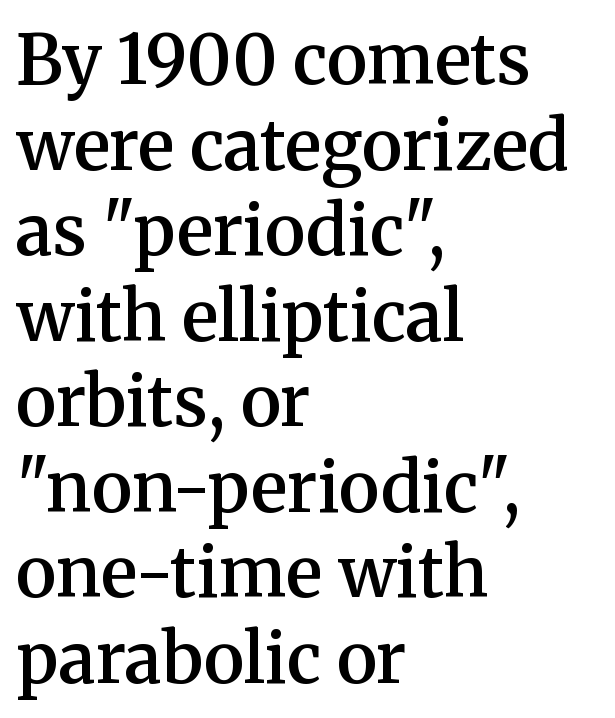
Observe the serifs anchoring each vertical stroke in this sample. The face used here is proportionally spaced, like ordinary book or web type. This rendering leaves character spacing at its baseline value. Designer's note — italics off, roman on. A bare baseline throughout the passage. How heavy is the stroke? Medium-heavy — a semibold, shy of bold.
